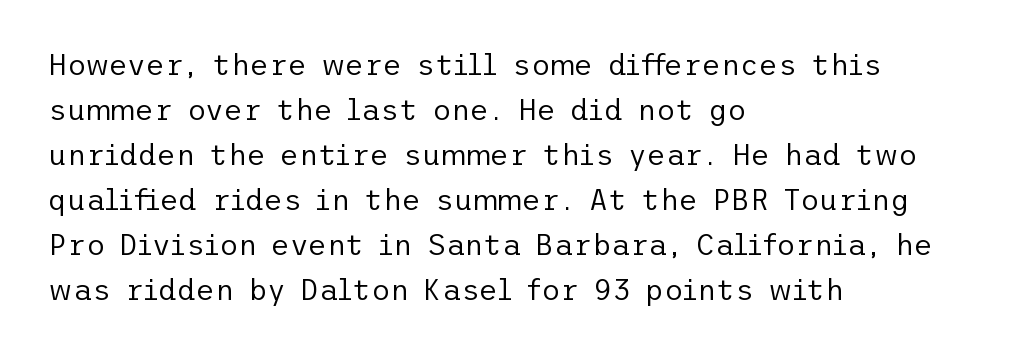
Honestly, there is no underline to notice here at all. The letters sit at their default tracking, neither squeezed nor spread. The compositor pushed each line to the left boundary. The letters stand upright; this is a roman face. Ink coverage per letter is moderate at most.
